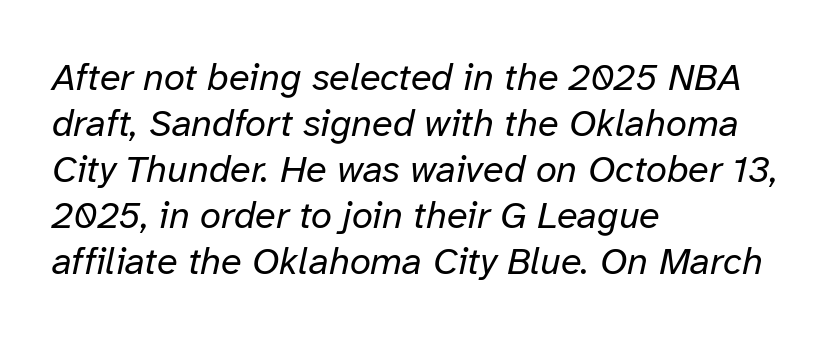
{"italic": "yes", "lean": "right", "slant_degrees": 12, "bold": "no", "weight": "regular", "width": "normal", "stroke_contrast": "low", "x_height": "medium", "monospaced": "no", "underline": "no", "align": "left", "line_spacing_ratio": 1.21, "letter_spacing": "normal", "letter_spacing_em": 0.0, "glyph_px": 38}
